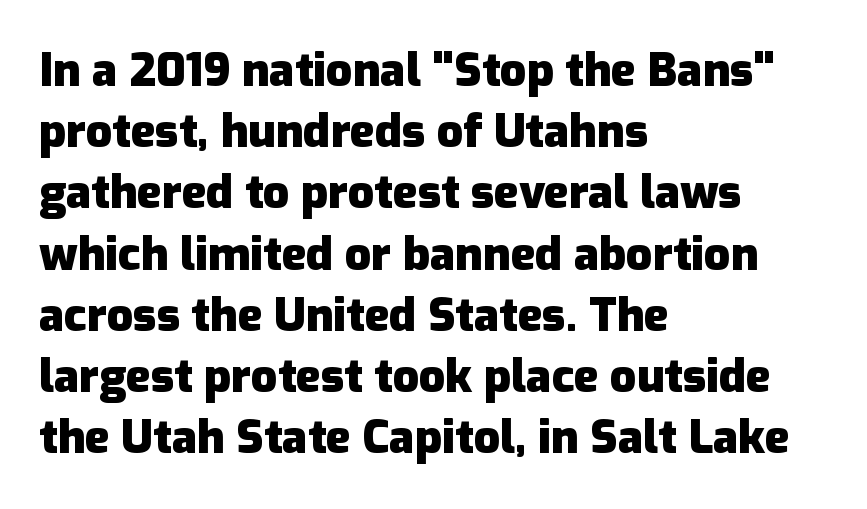
The image shows 46 px heavy sans-serif type, upright; set left-aligned, normal line spacing (1.33x), normal letter spacing, not underlined; low stroke contrast and a medium x-height.
